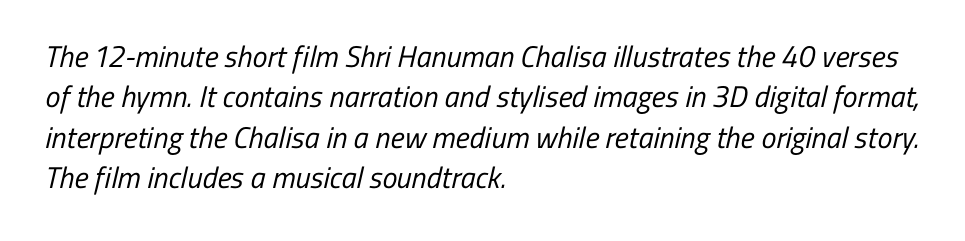
The image shows 30 px regular-weight, condensed sans-serif type; set left-aligned, normal line spacing (1.35x), normal letter spacing, not underlined; low stroke contrast and a medium x-height.
